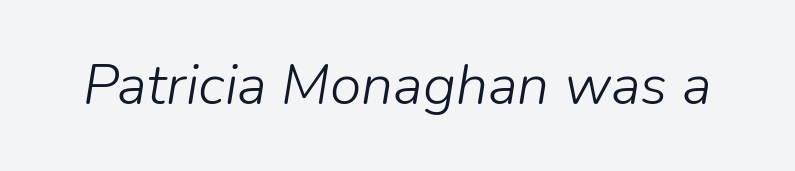
{"italic": "yes", "lean": "right", "slant_degrees": 9, "bold": "no", "weight": "light", "width": "normal", "stroke_contrast": "low", "x_height": "medium", "monospaced": "no", "underline": "no", "letter_spacing": "normal", "letter_spacing_em": 0.0, "glyph_px": 57}
